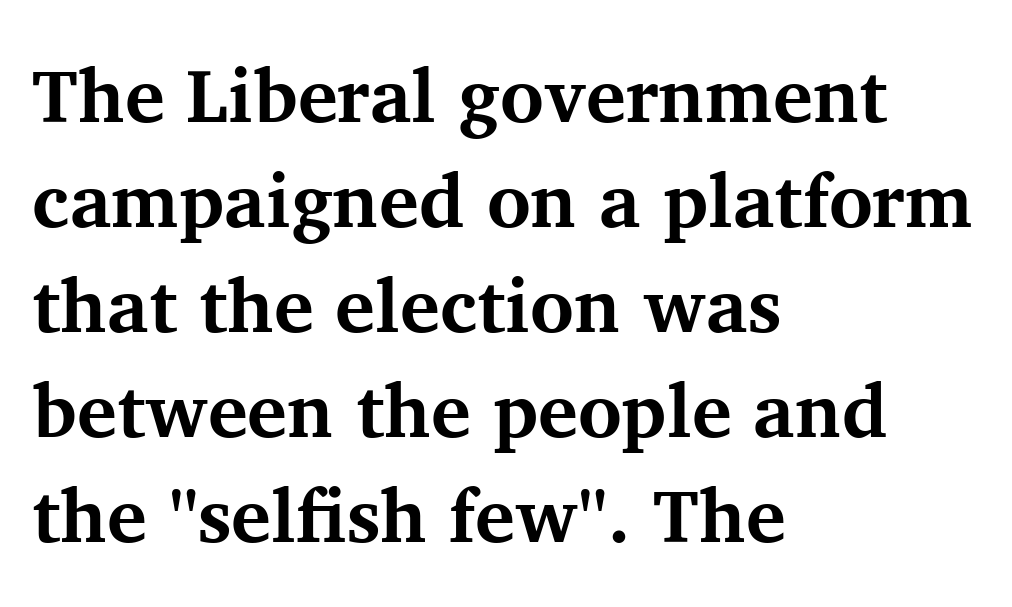
Q: Is the text bold? A: Yes.
Q: Is the text italic (slanted)? A: No, it is upright.
Q: Is the typeface a serif or a sans-serif typeface? A: Serif.
Q: Is the text underlined? A: No.
Q: How is the paragraph aligned? A: Left-aligned.
Q: Is the spacing between letters normal or unusually wide? A: Normal.
Q: Is the spacing between lines tight, normal or loose? A: Normal.
Q: Width (condensed, normal, or wide)? A: Normal.
Q: Stroke contrast? A: Medium.
Q: x-height? A: Medium.
Q: Monospaced? A: No.
